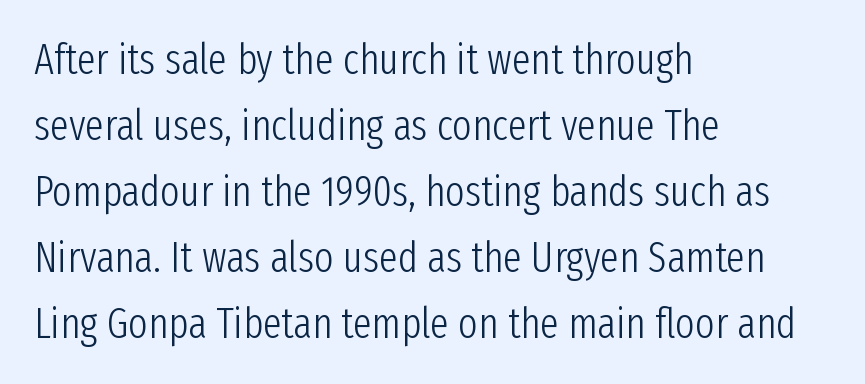
The image shows 42 px light, condensed sans-serif type, upright; set left-aligned, normal line spacing (1.57x), normal letter spacing, not underlined; low stroke contrast and a medium x-height.
